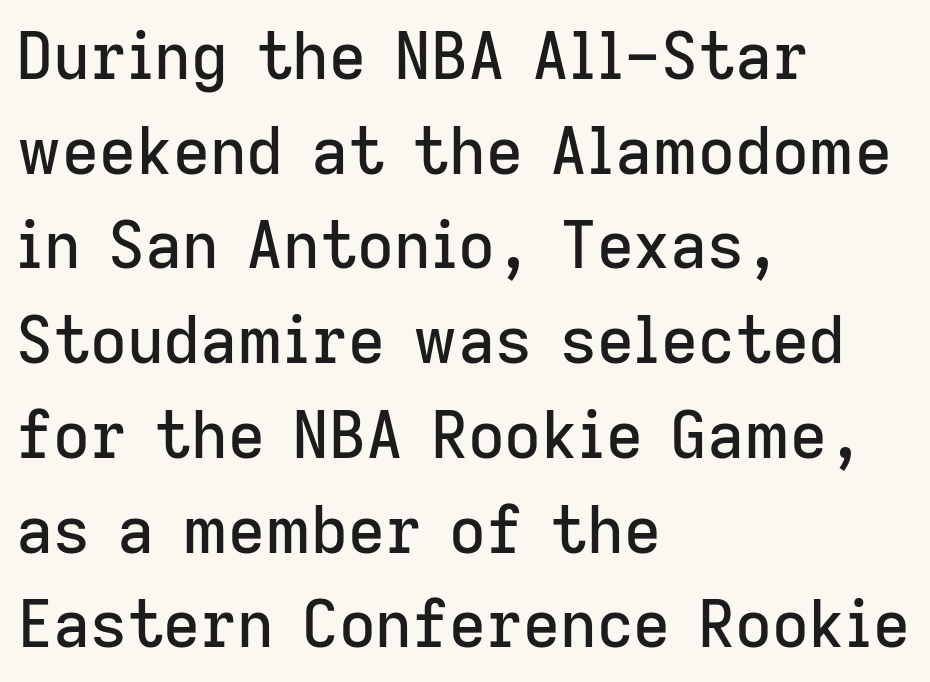
{"serif": "no", "italic": "no", "width": "normal", "stroke_contrast": "low", "x_height": "medium", "monospaced": "no", "underline": "no", "align": "left", "line_spacing": "normal", "line_spacing_ratio": 1.48, "letter_spacing": "normal", "letter_spacing_em": 0.0, "glyph_px": 64}
